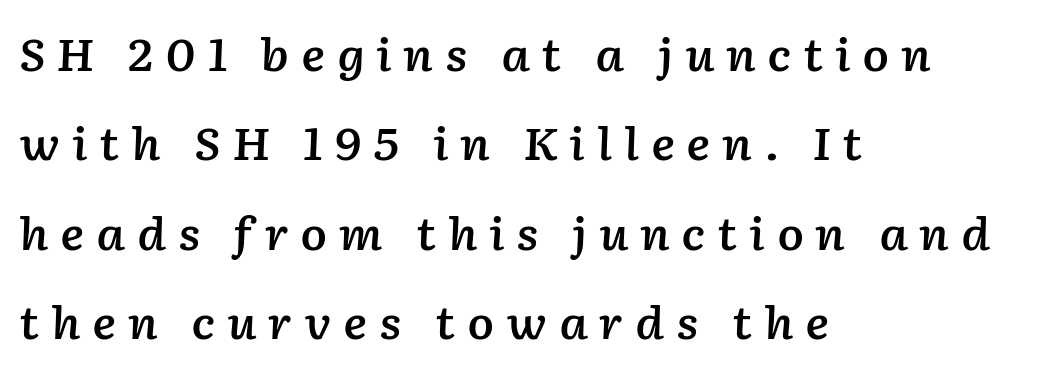
Q: Is the text bold? A: Semi-bold.
Q: Is the text italic (slanted)? A: Yes, it leans right by about 2 degrees.
Q: Is the text underlined? A: No.
Q: How is the paragraph aligned? A: Left-aligned.
Q: Is the spacing between letters normal or unusually wide? A: Unusually wide.
Q: Is the spacing between lines tight, normal or loose? A: Loose.
Q: Width (condensed, normal, or wide)? A: Normal.
Q: Stroke contrast? A: Low.
Q: x-height? A: Medium.
Q: Monospaced? A: No.
